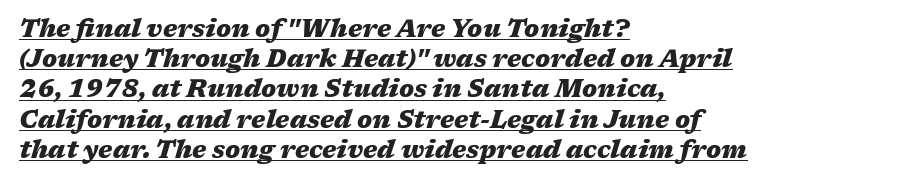
The image shows 24 px bold type, italic (leaning right); set left-aligned, normal line spacing (1.26x), normal letter spacing, underlined.
